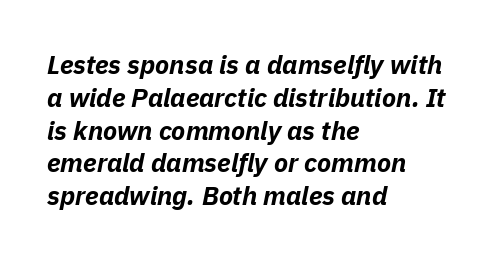
{"italic": "yes", "lean": "right", "slant_degrees": 11, "bold": "yes", "underline": "no", "align": "left", "line_spacing": "normal", "line_spacing_ratio": 1.26, "letter_spacing": "normal", "letter_spacing_em": 0.0, "glyph_px": 26}
